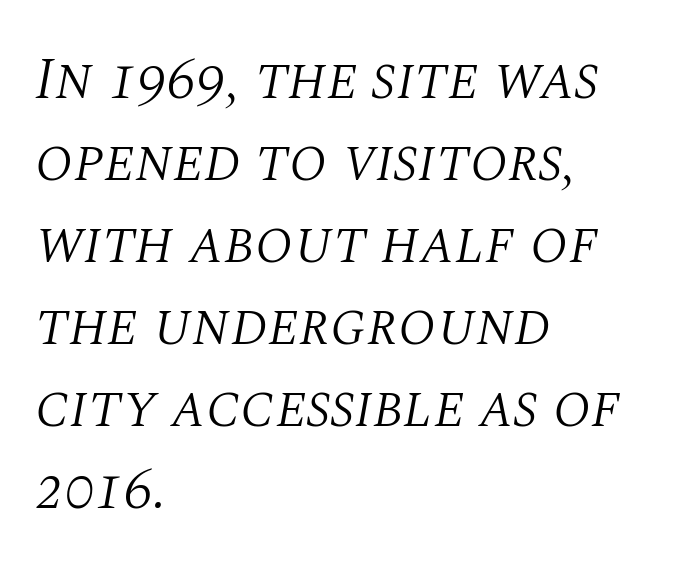
Q: Is the text bold? A: No.
Q: Is the text italic (slanted)? A: Yes, it leans right by about 10 degrees.
Q: Is the typeface a serif or a sans-serif typeface? A: Serif.
Q: Is the text underlined? A: No.
Q: How is the paragraph aligned? A: Left-aligned.
Q: Is the spacing between letters normal or unusually wide? A: Normal.
Q: Is the spacing between lines tight, normal or loose? A: Normal.
Q: Width (condensed, normal, or wide)? A: Normal.
Q: Stroke contrast? A: Medium.
Q: x-height? A: Large.
Q: Monospaced? A: No.
